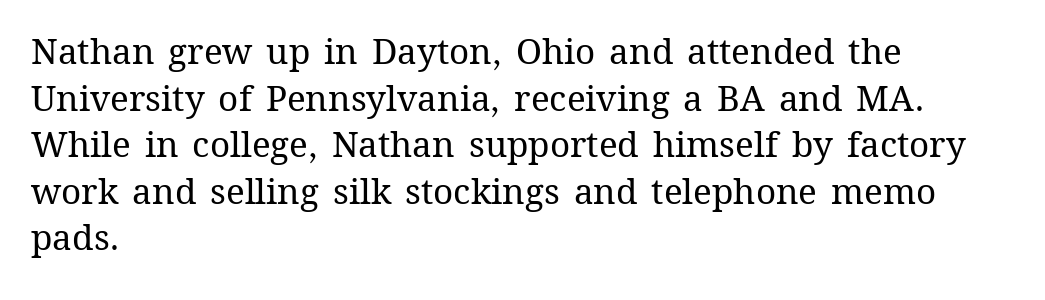
{"italic": "no", "bold": "no", "weight": "regular", "width": "normal", "stroke_contrast": "medium", "x_height": "medium", "monospaced": "no", "underline": "no", "align": "left", "line_spacing": "normal", "line_spacing_ratio": 1.33, "letter_spacing": "normal", "letter_spacing_em": 0.0, "glyph_px": 35}
